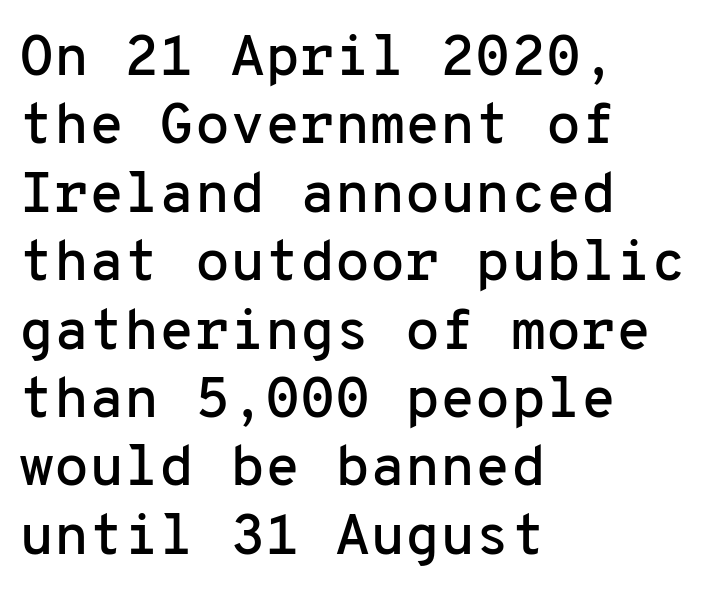
{"serif": "no", "italic": "no", "width": "normal", "stroke_contrast": "low", "x_height": "medium", "monospaced": "yes", "underline": "no", "align": "left", "line_spacing_ratio": 1.2, "letter_spacing": "normal", "letter_spacing_em": 0.0, "glyph_px": 57}
